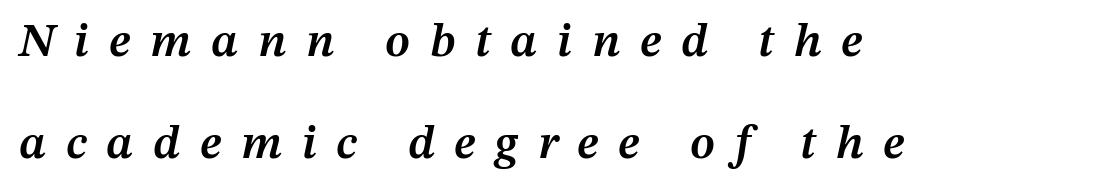
The typesetter chose a ragged-right arrangement here. Whoever set this chose breathing room over compactness in the vertical rhythm. The words here are not underlined. The sample has been set in demibold, a notch under bold. Character widths vary here, with narrow letters taking less room than wide ones. This sample uses expanded letter spacing, leaving extra air between glyphs.
